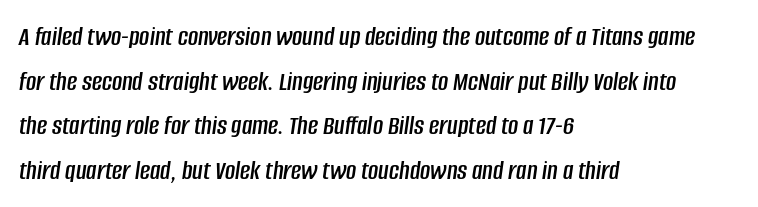
Descenders are the only things crossing below the line. The face used here is proportionally spaced, like ordinary book or web type. Caption: multi-line text, flush left, ragged right. The letterforms sit shoulder to shoulder at normal distance. Vertical spacing — default.
